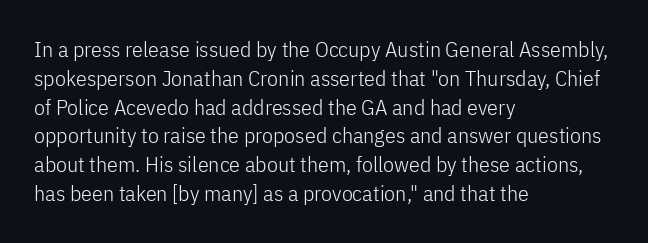
The image shows 22 px text type, upright; set left-aligned, normal line spacing (1.31x), normal letter spacing, not underlined.
